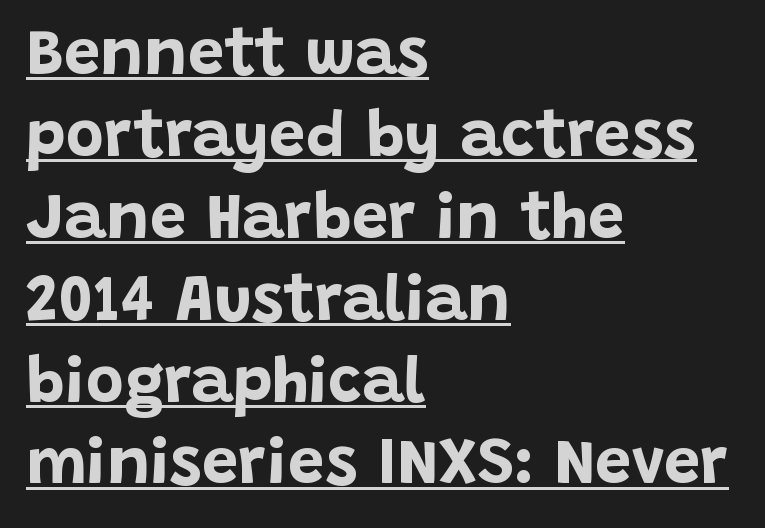
{"serif": "no", "italic": "no", "bold": "yes", "weight": "bold", "width": "normal", "stroke_contrast": "low", "x_height": "large", "monospaced": "no", "underline": "yes", "align": "left", "line_spacing": "normal", "line_spacing_ratio": 1.26, "letter_spacing": "normal", "letter_spacing_em": 0.0, "glyph_px": 65}
